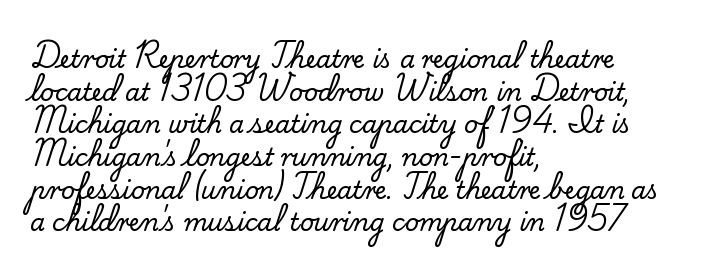
The vertical gap from one line to the next is medium. The rendering keeps characters at their native spacing. Bare-footed words on every line. In CSS terms this would be text-align: left.
